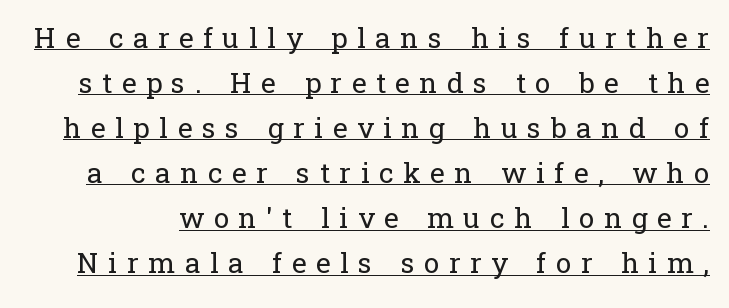
The image shows 28 px regular-weight serif type, upright; set normal line spacing (1.61x), unusually wide letter spacing (+0.34 em), underlined; low stroke contrast and a medium x-height.
